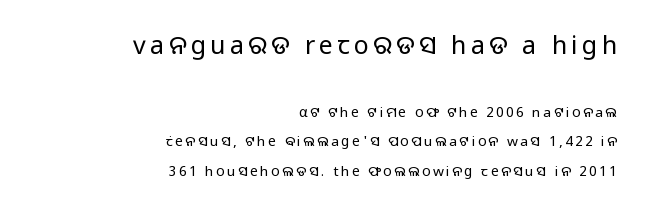
Q: Is the text bold? A: No.
Q: Is the text italic (slanted)? A: No, it is upright.
Q: Is the text underlined? A: No.
Q: How is the paragraph aligned? A: Right-aligned.
Q: Is the spacing between lines tight, normal or loose? A: Loose.
Q: Which block of text is set in a larger size, the first (top) or the second (bottom)? A: The first (top) one.
